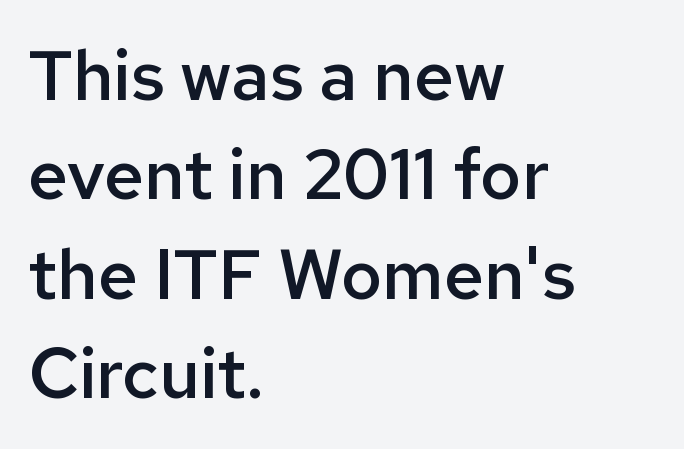
Q: Is the text bold? A: Semi-bold.
Q: Is the text italic (slanted)? A: No, it is upright.
Q: Is the typeface a serif or a sans-serif typeface? A: Sans-serif.
Q: Is the text underlined? A: No.
Q: How is the paragraph aligned? A: Left-aligned.
Q: Is the spacing between letters normal or unusually wide? A: Normal.
Q: Is the spacing between lines tight, normal or loose? A: Normal.
Q: Width (condensed, normal, or wide)? A: Normal.
Q: Stroke contrast? A: Low.
Q: x-height? A: Medium.
Q: Monospaced? A: No.
